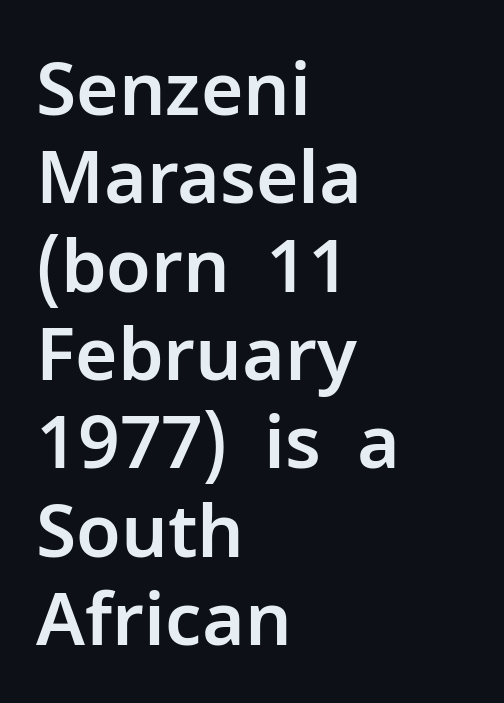
{"serif": "no", "italic": "no", "width": "normal", "stroke_contrast": "low", "x_height": "medium", "monospaced": "no", "underline": "no", "align": "left", "line_spacing_ratio": 1.21, "letter_spacing": "normal", "letter_spacing_em": 0.0, "glyph_px": 73}
